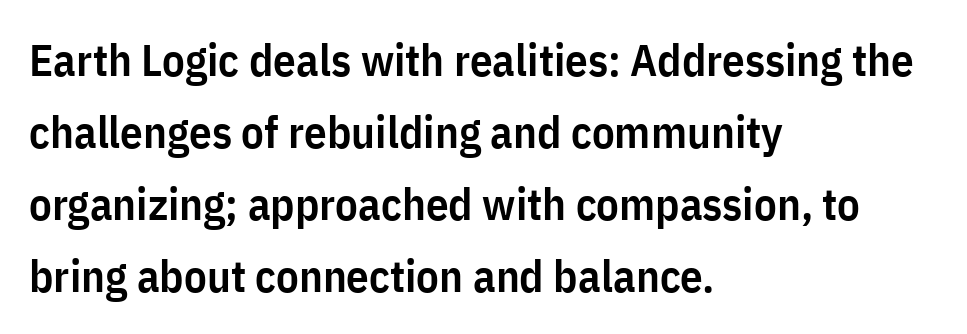
Q: Is the text bold? A: Semi-bold.
Q: Is the text italic (slanted)? A: No, it is upright.
Q: Is the typeface a serif or a sans-serif typeface? A: Sans-serif.
Q: Is the text underlined? A: No.
Q: How is the paragraph aligned? A: Left-aligned.
Q: Is the spacing between letters normal or unusually wide? A: Normal.
Q: Is the spacing between lines tight, normal or loose? A: Normal.
Q: Width (condensed, normal, or wide)? A: Condensed.
Q: Stroke contrast? A: Low.
Q: x-height? A: Medium.
Q: Monospaced? A: No.
